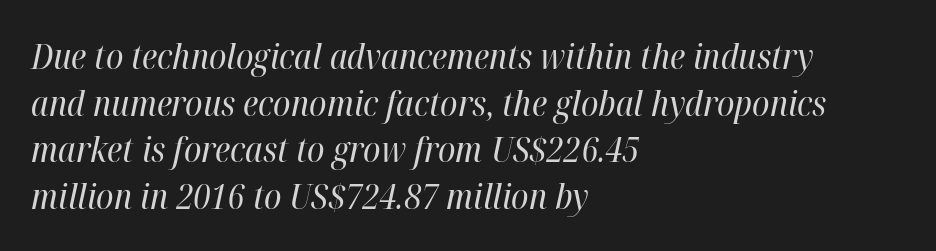
The image shows 35 px regular-weight, condensed type, italic (leaning right); set left-aligned, normal line spacing (1.33x), normal letter spacing, not underlined; high stroke contrast and a medium x-height.
